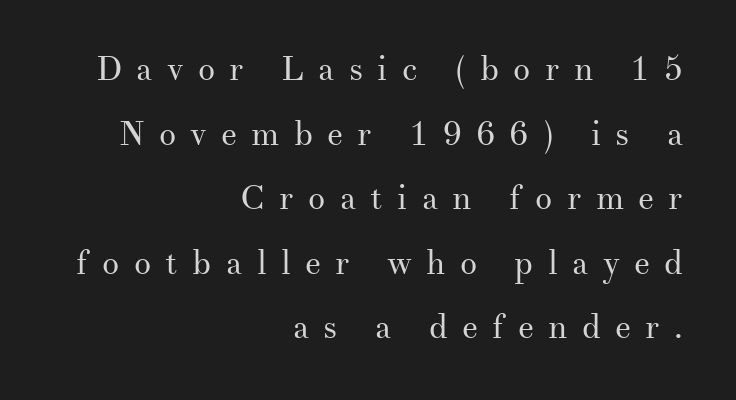
The image shows 34 px regular-weight serif type, upright; set right-aligned, loose line spacing (1.9x), unusually wide letter spacing (+0.42 em), not underlined; medium stroke contrast and a small x-height.
